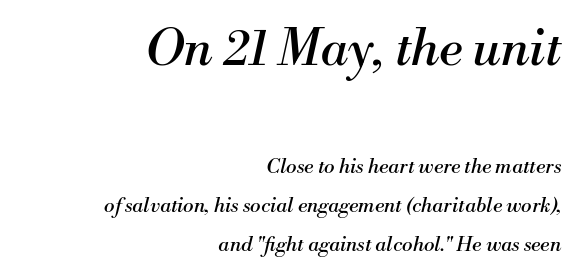
Q: Is the text bold? A: No.
Q: Is the text italic (slanted)? A: Yes, it leans right by about 13 degrees.
Q: Is the typeface a serif or a sans-serif typeface? A: Serif.
Q: Is the text underlined? A: No.
Q: How is the paragraph aligned? A: Right-aligned.
Q: Is the spacing between letters normal or unusually wide? A: Normal.
Q: Is the spacing between lines tight, normal or loose? A: Loose.
Q: Which block of text is set in a larger size, the first (top) or the second (bottom)? A: The first (top) one.
Q: Width (condensed, normal, or wide)? A: Normal.
Q: Stroke contrast? A: Medium.
Q: x-height? A: Small.
Q: Monospaced? A: No.
